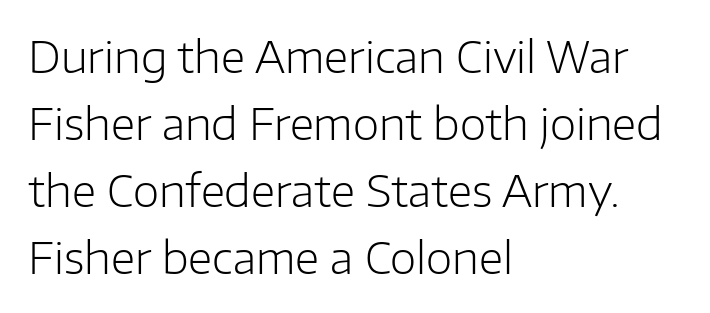
{"serif": "no", "italic": "no", "bold": "no", "weight": "light", "width": "normal", "stroke_contrast": "low", "x_height": "medium", "monospaced": "no", "underline": "no", "align": "left", "line_spacing": "normal", "line_spacing_ratio": 1.56, "letter_spacing": "normal", "letter_spacing_em": 0.0, "glyph_px": 43}
